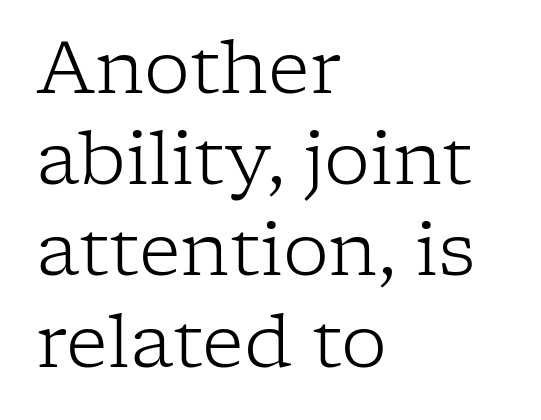
The image shows 73 px light serif type, upright; set left-aligned, normal line spacing (1.25x), normal letter spacing, not underlined; low stroke contrast and a medium x-height.
